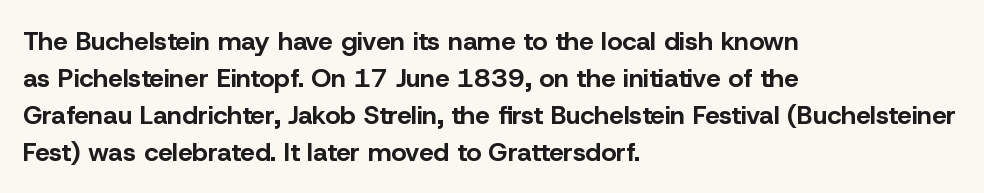
The image shows 26 px bold type, upright; set left-aligned, normal line spacing (1.42x), normal letter spacing, not underlined.
